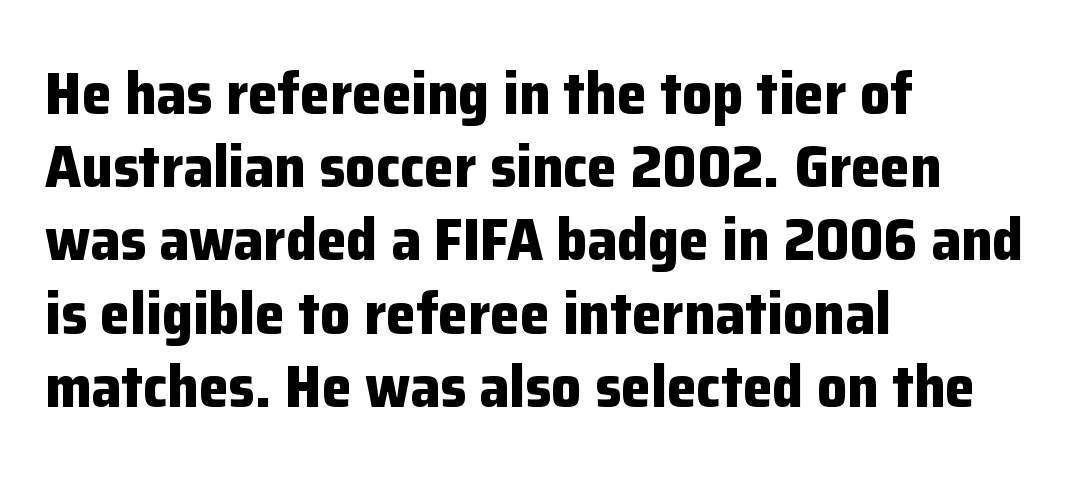
The rendering keeps characters at their native spacing. Check where the strokes stop: nothing finishes them off — pure sans. Layout note: lines flush left. Nobody drew a line under any word here.
